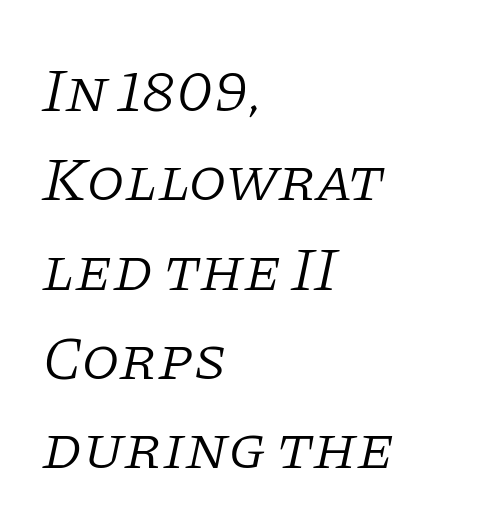
Yep, that's italic — everything's leaning. Note: serifs present on the glyphs. Nobody drew a line under any word here. Letters have the restrained weight of plain body copy at most. Nobody touched the tracking dial on this one.
